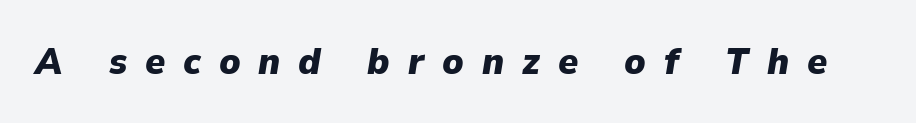
Q: Is the text bold? A: Yes.
Q: Is the text italic (slanted)? A: Yes, it leans right by about 9 degrees.
Q: Is the text underlined? A: No.
Q: Is the spacing between letters normal or unusually wide? A: Unusually wide.
Q: Width (condensed, normal, or wide)? A: Normal.
Q: Stroke contrast? A: Low.
Q: x-height? A: Medium.
Q: Monospaced? A: No.
